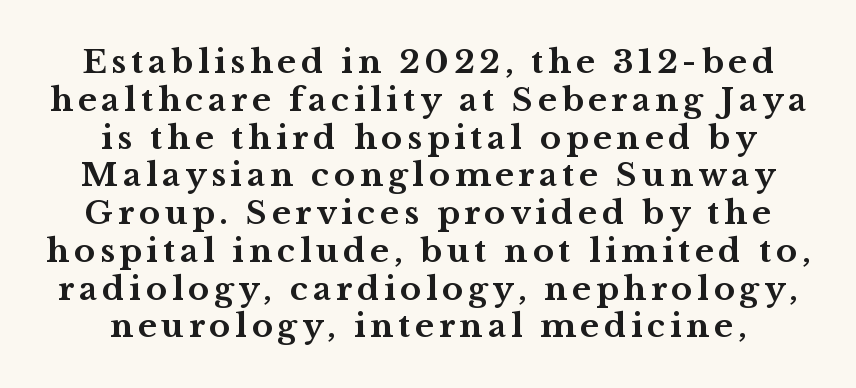
Q: Is the text bold? A: Yes.
Q: Is the text italic (slanted)? A: No, it is upright.
Q: Is the typeface a serif or a sans-serif typeface? A: Serif.
Q: Is the text underlined? A: No.
Q: How is the paragraph aligned? A: Centered.
Q: Width (condensed, normal, or wide)? A: Wide.
Q: Stroke contrast? A: Medium.
Q: x-height? A: Medium.
Q: Monospaced? A: No.
